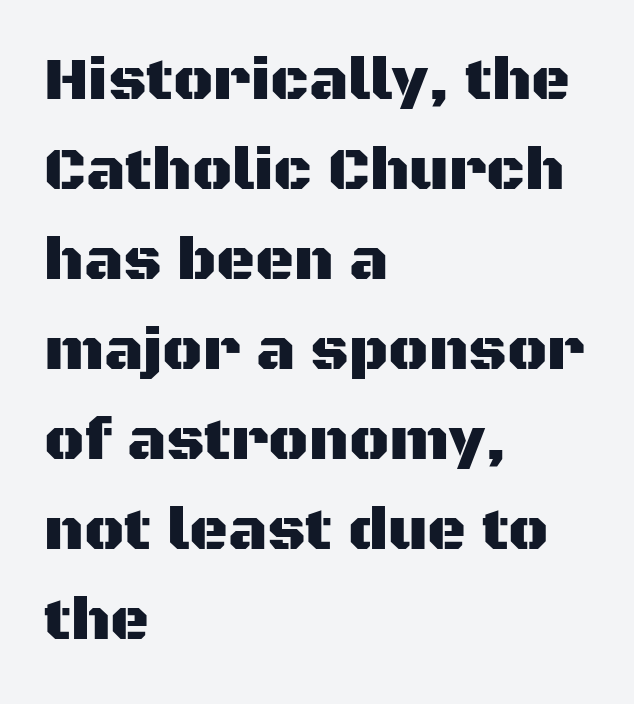
The image shows 60 px sans-serif type, upright; set left-aligned, normal line spacing (1.5x), normal letter spacing, not underlined; medium stroke contrast and a large x-height.
